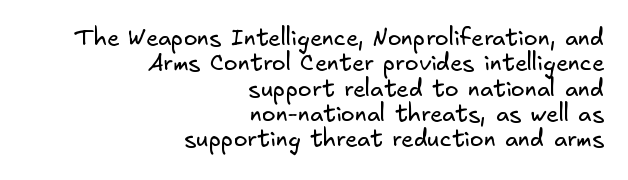
{"bold": "no", "underline": "no", "align": "right", "line_spacing": "tight", "line_spacing_ratio": 1.1, "letter_spacing": "normal", "letter_spacing_em": 0.0, "glyph_px": 23}
